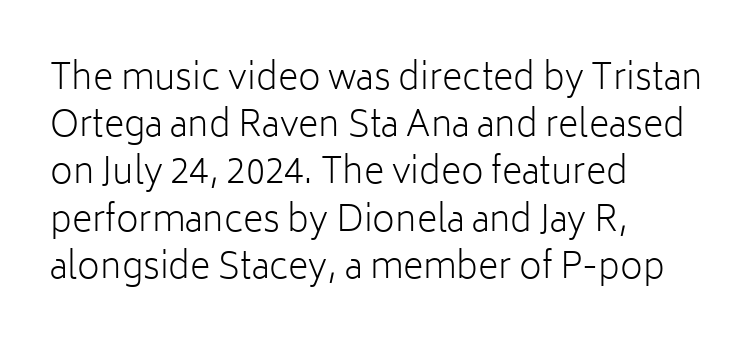
The image shows 35 px light sans-serif type, upright; set left-aligned, normal line spacing (1.35x), normal letter spacing, not underlined; low stroke contrast and a medium x-height.
